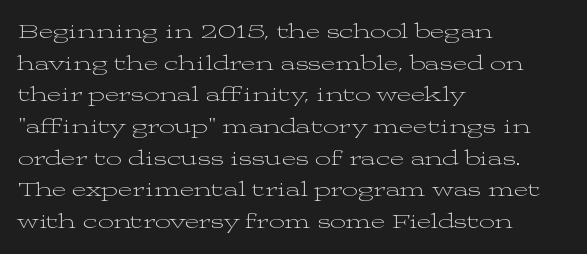
Ordinary non-slanted type is in use. Whoever set this chose a conventional vertical rhythm. Nothing unusual about the tracking: characters are spaced as the font intends. Every row of glyphs begins at an identical x-position on the left.
